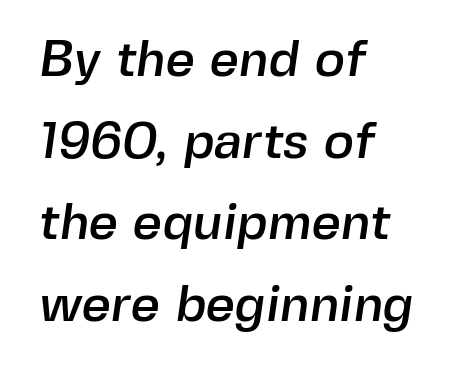
{"serif": "no", "width": "normal", "x_height": "medium", "monospaced": "no", "underline": "no", "align": "left", "line_spacing": "normal", "line_spacing_ratio": 1.6, "letter_spacing": "normal", "letter_spacing_em": 0.0, "glyph_px": 51}
